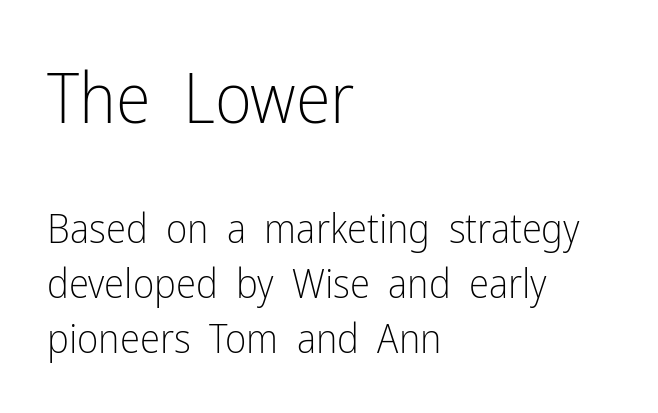
{"serif": "no", "italic": "no", "bold": "no", "weight": "light", "width": "condensed", "stroke_contrast": "low", "x_height": "medium", "monospaced": "no", "underline": "no", "align": "left", "line_spacing": "normal", "line_spacing_ratio": 1.34, "letter_spacing": "normal", "letter_spacing_em": 0.0, "larger_block": "first", "size_ratio": 1.73, "glyph_px": 71}
